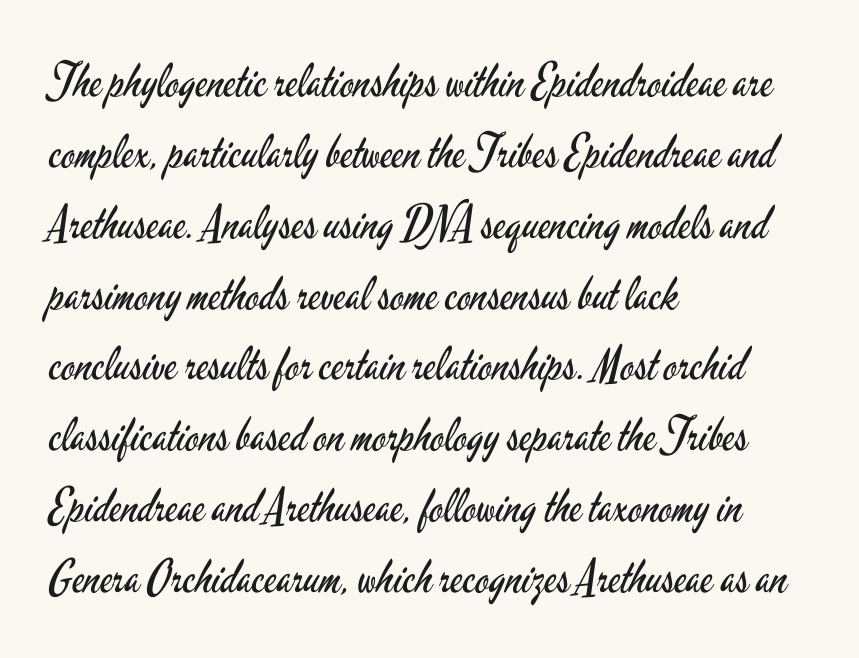
Has an underline been added? It has not. Is this a fixed-width face? No — the glyphs have proportional, varying widths. Stroke thickness stays within the range of a standard reading face or lighter.
